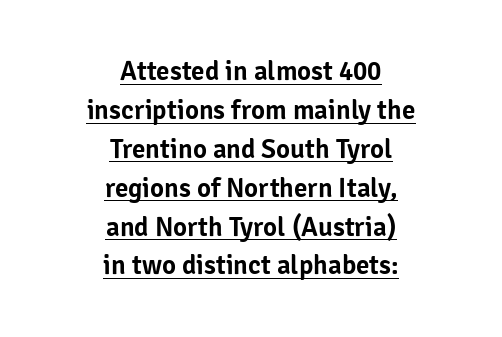
Rows of type keep a routine distance in the vertical direction. Inter-character spacing is left at the font's built-in metrics. Typeset on center — no edge is straight. Check the space under the baseline: a stroke is drawn there. Notice how the stems are strictly vertical — no italics here.
